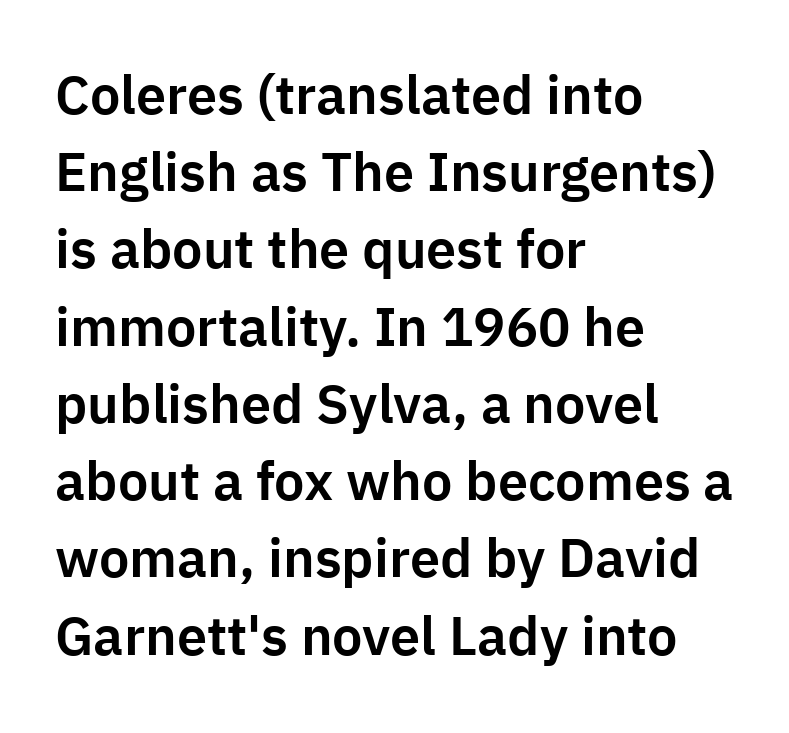
{"serif": "no", "italic": "no", "width": "normal", "stroke_contrast": "low", "x_height": "medium", "monospaced": "no", "underline": "no", "align": "left", "line_spacing": "normal", "line_spacing_ratio": 1.43, "letter_spacing": "normal", "letter_spacing_em": 0.0, "glyph_px": 54}
